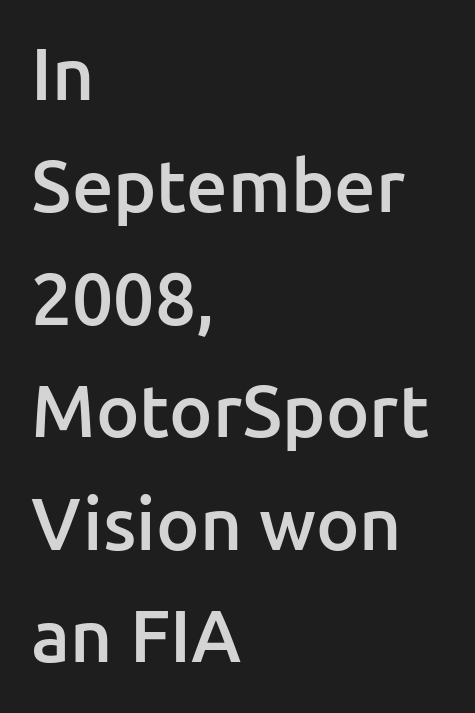
{"serif": "no", "italic": "no", "bold": "semi", "weight": "semibold", "width": "normal", "stroke_contrast": "low", "x_height": "medium", "monospaced": "no", "underline": "no", "align": "left", "line_spacing": "normal", "line_spacing_ratio": 1.54, "letter_spacing": "normal", "letter_spacing_em": 0.0, "glyph_px": 73}
